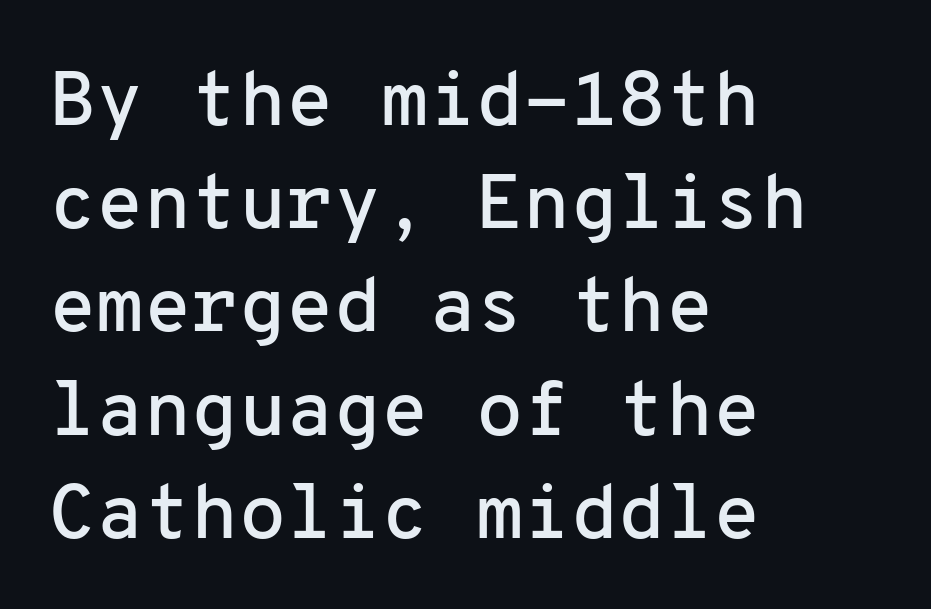
These lines are rendered in a fixed-pitch font. Ordinary non-slanted type is in use. This sample uses a sans-serif face. Honestly, there is no underline to notice here at all.
